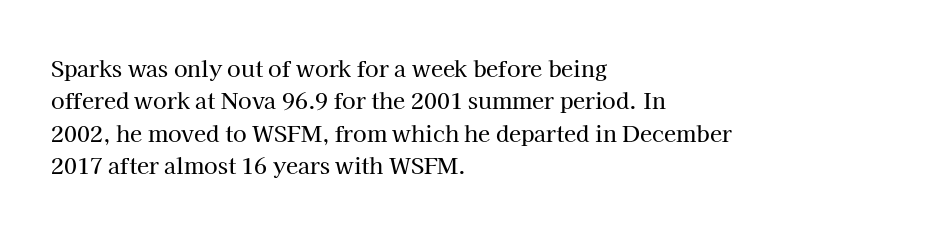
The image shows 22 px text type, upright; set left-aligned, normal line spacing (1.47x), normal letter spacing, not underlined.
